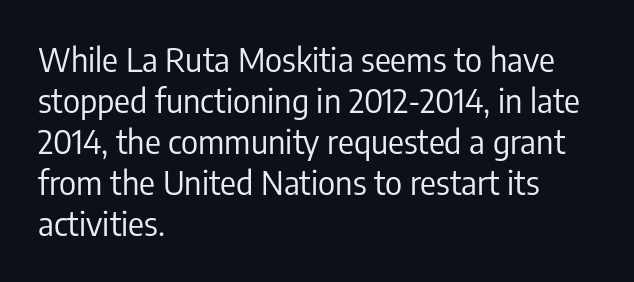
I'd call this a sans setting — the letters go barefoot. Note the varied advance widths — an 'i' is clearly narrower than an 'm'. Vertical stems look standard width or narrower in stroke. How are the letters spaced? Ordinarily, with no added tracking. Typeset ragged right — the left edge is the straight one. Tall strokes in this sample are plumb rather than angled.
